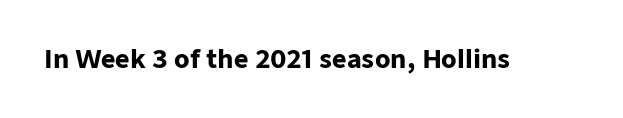
The image shows 25 px bold type, upright; set normal letter spacing, not underlined.
